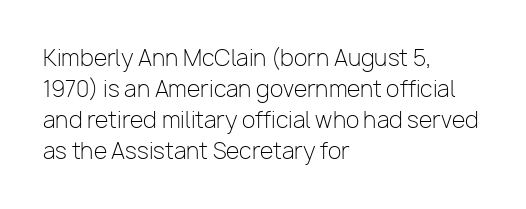
{"italic": "no", "bold": "no", "underline": "no", "align": "left", "line_spacing": "normal", "line_spacing_ratio": 1.41, "letter_spacing": "normal", "letter_spacing_em": 0.0, "glyph_px": 22}
